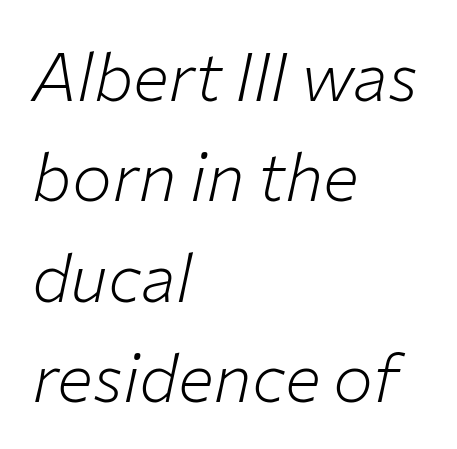
Is there much room between lines? A standard amount, neither cramped nor airy. Typeset ragged right — the left edge is the straight one. Letters have the restrained weight of plain body copy at most. Students, note that the glyphs here touch the page at normal intervals.
